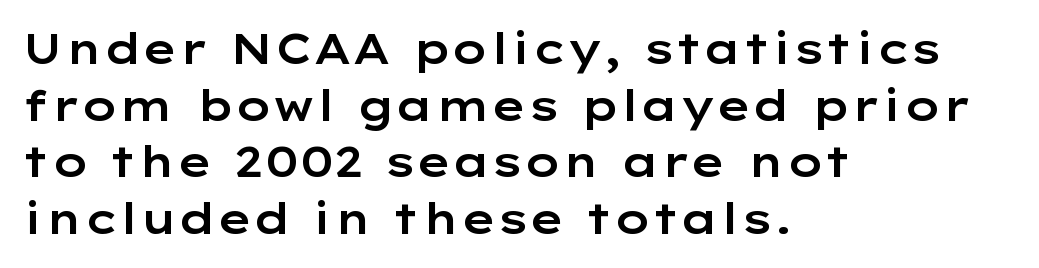
Q: Is the text italic (slanted)? A: No, it is upright.
Q: Is the typeface a serif or a sans-serif typeface? A: Sans-serif.
Q: Is the text underlined? A: No.
Q: How is the paragraph aligned? A: Left-aligned.
Q: Is the spacing between letters normal or unusually wide? A: Normal.
Q: Is the spacing between lines tight, normal or loose? A: Normal.
Q: Width (condensed, normal, or wide)? A: Wide.
Q: Stroke contrast? A: Low.
Q: x-height? A: Medium.
Q: Monospaced? A: No.
